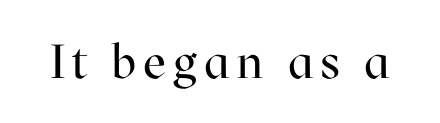
Looks like regular typesetting: each glyph gets only the width it needs. Think standard paragraph weight, or any step lighter than that. Serif or sans? Serif — the stroke terminals have little feet. This sample uses an upright cut, with every glyph sitting square on the baseline. Rule under the text: the space is simply empty.
